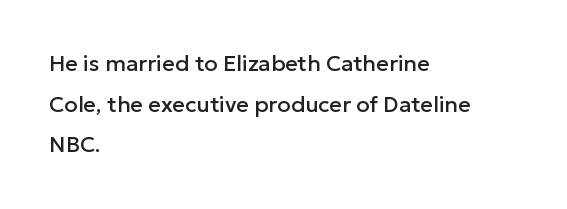
{"italic": "no", "underline": "no", "align": "left", "line_spacing_ratio": 1.85, "letter_spacing": "normal", "letter_spacing_em": 0.0, "glyph_px": 22}
